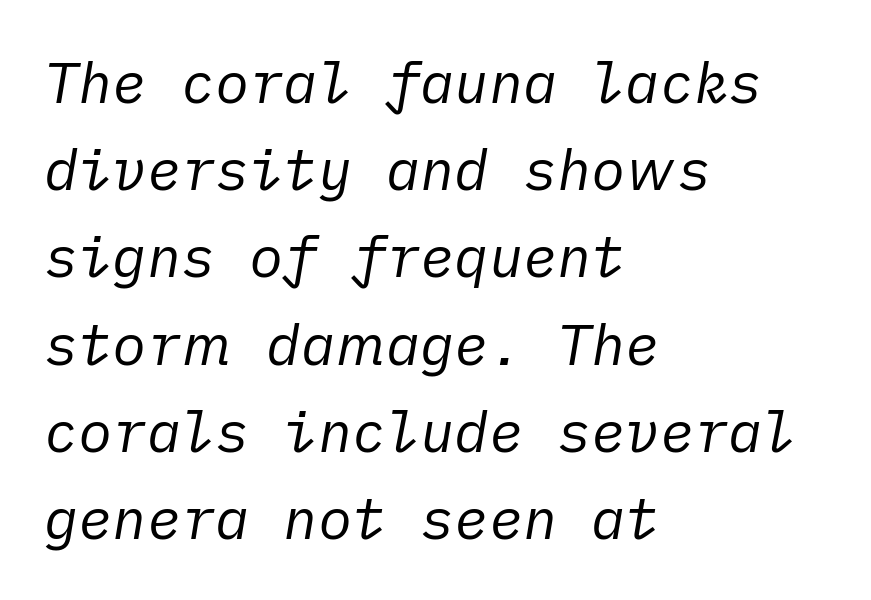
The image shows 57 px regular-weight type, italic (leaning right); set left-aligned, normal line spacing (1.53x), normal letter spacing, not underlined; low stroke contrast and a medium x-height.
